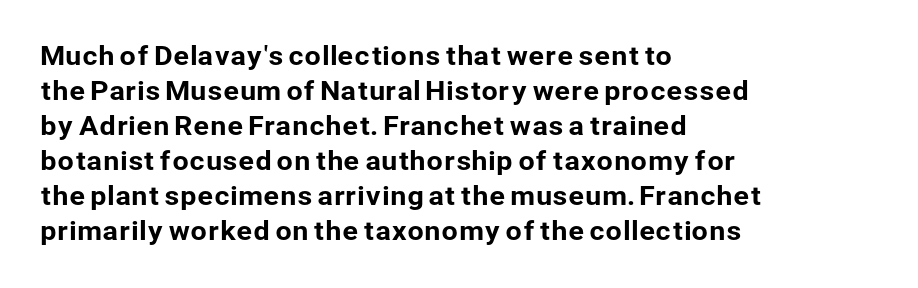
Q: Is the text italic (slanted)? A: No, it is upright.
Q: Is the text underlined? A: No.
Q: How is the paragraph aligned? A: Left-aligned.
Q: Is the spacing between letters normal or unusually wide? A: Normal.
Q: Is the spacing between lines tight, normal or loose? A: Normal.
